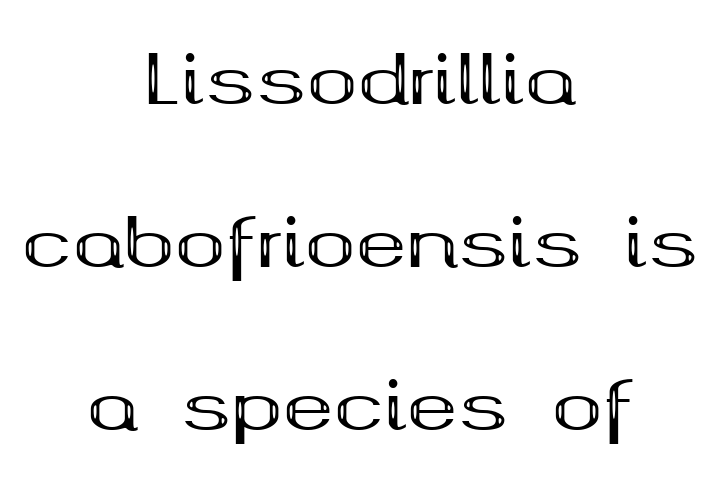
The image shows 68 px bold, wide serif type, upright; set centered, loose line spacing (2.4x), normal letter spacing, not underlined; medium stroke contrast and a medium x-height.
